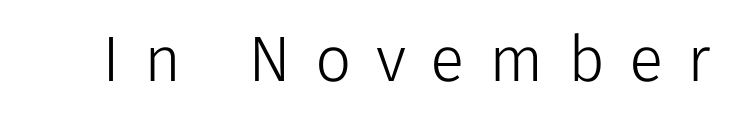
The image shows 64 px light sans-serif type, upright; set unusually wide letter spacing (+0.38 em), not underlined; low stroke contrast and a medium x-height.
